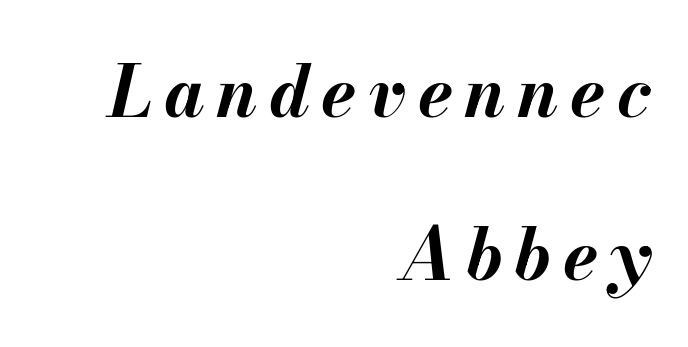
Q: Is the text bold? A: Yes.
Q: Is the text italic (slanted)? A: Yes, it leans right by about 13 degrees.
Q: Is the text underlined? A: No.
Q: How is the paragraph aligned? A: Right-aligned.
Q: Is the spacing between lines tight, normal or loose? A: Loose.
Q: Width (condensed, normal, or wide)? A: Normal.
Q: Stroke contrast? A: Medium.
Q: x-height? A: Small.
Q: Monospaced? A: No.
